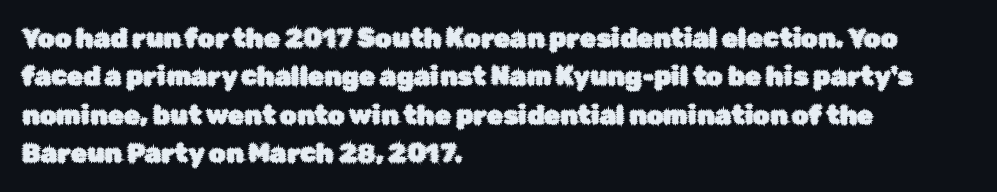
The image shows 26 px text type, upright; set left-aligned, normal line spacing (1.48x), normal letter spacing, not underlined.
